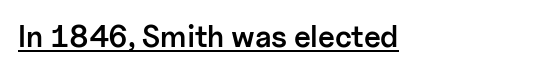
Q: Is the text bold? A: Semi-bold.
Q: Is the text italic (slanted)? A: No, it is upright.
Q: Is the typeface a serif or a sans-serif typeface? A: Sans-serif.
Q: Is the text underlined? A: Yes.
Q: Is the spacing between letters normal or unusually wide? A: Normal.
Q: Width (condensed, normal, or wide)? A: Normal.
Q: Stroke contrast? A: Low.
Q: x-height? A: Medium.
Q: Monospaced? A: No.
